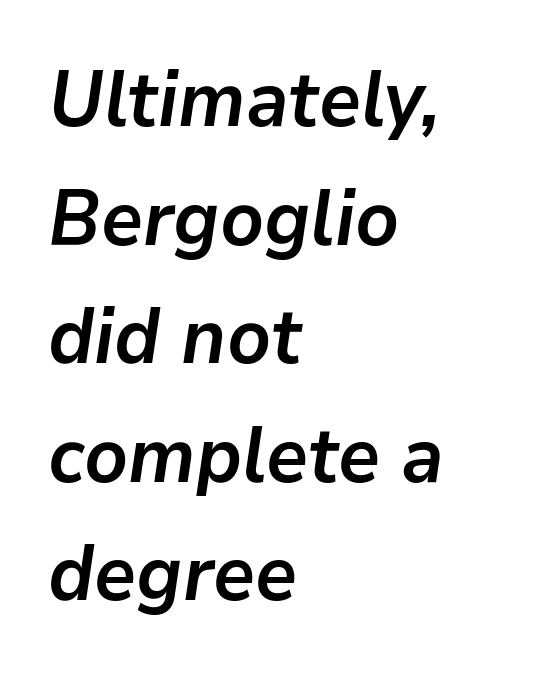
Q: Is the text bold? A: Yes.
Q: Is the text italic (slanted)? A: Yes, it leans right by about 9 degrees.
Q: Is the text underlined? A: No.
Q: How is the paragraph aligned? A: Left-aligned.
Q: Is the spacing between letters normal or unusually wide? A: Normal.
Q: Is the spacing between lines tight, normal or loose? A: Normal.
Q: Width (condensed, normal, or wide)? A: Normal.
Q: Stroke contrast? A: Low.
Q: x-height? A: Medium.
Q: Monospaced? A: No.
